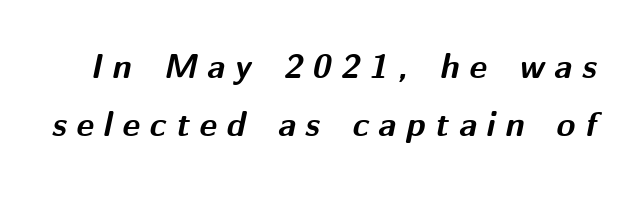
The passage shown is typed in a proportional face where columns would drift. The face used here has a pronounced slope to its letters. Each new line begins a customary step beneath the previous one. The glyphs have the mass of a bold cut. Beneath every word, the page is bare. Students, note that the glyphs here are deliberately spaced far apart.
